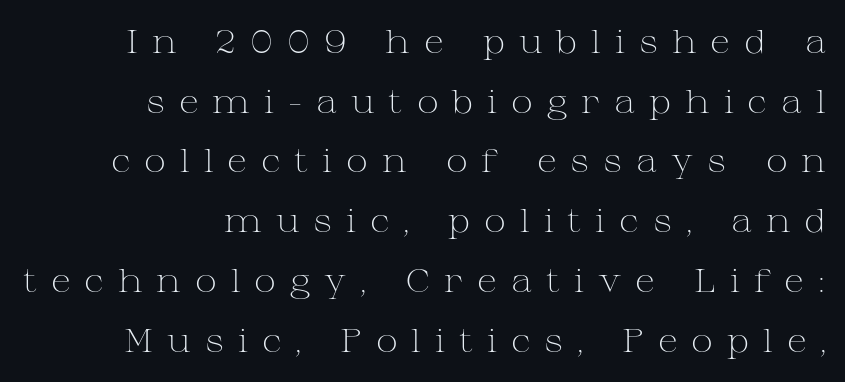
No extra ink here — the face is not bold. Looks like regular typesetting: each glyph gets only the width it needs. A roman cut, with each character standing at attention. Characters follow at a spacing far wider than the type designer built in. These lines stack with their right ends in a neat column. The baseline area is clear.
